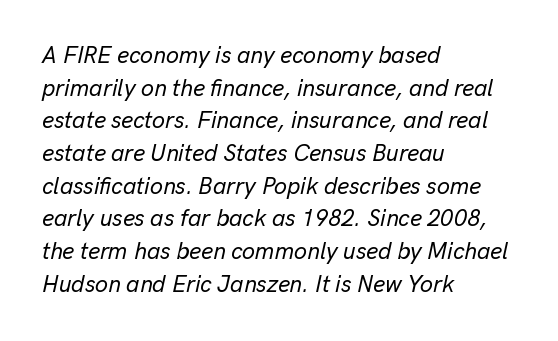
You could call the tracking neutral — neither tight nor loose. Notice how descenders clear the ascenders below comfortably — that's standard leading. Which margin do the lines hug? The left one — the right edge is uneven. The specimen reads as italic at a glance. The space beneath each line is pristine and unruled.
